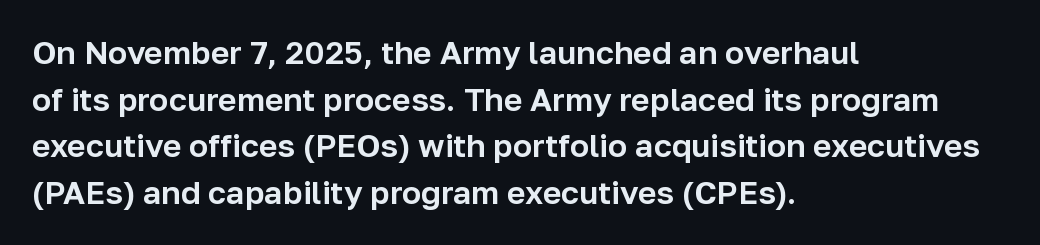
The image shows 32 px sans-serif type, upright; set left-aligned, normal line spacing (1.46x), normal letter spacing, not underlined; low stroke contrast and a medium x-height.
